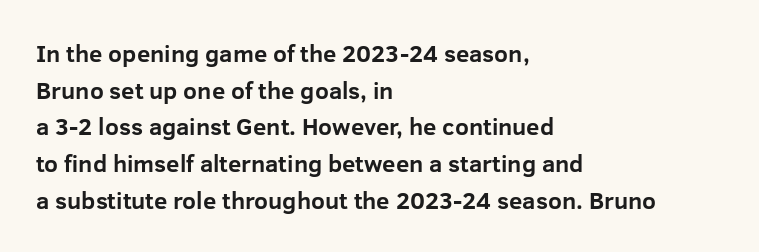
The image shows 24 px bold type, upright; set left-aligned, normal line spacing (1.53x), normal letter spacing, not underlined.
